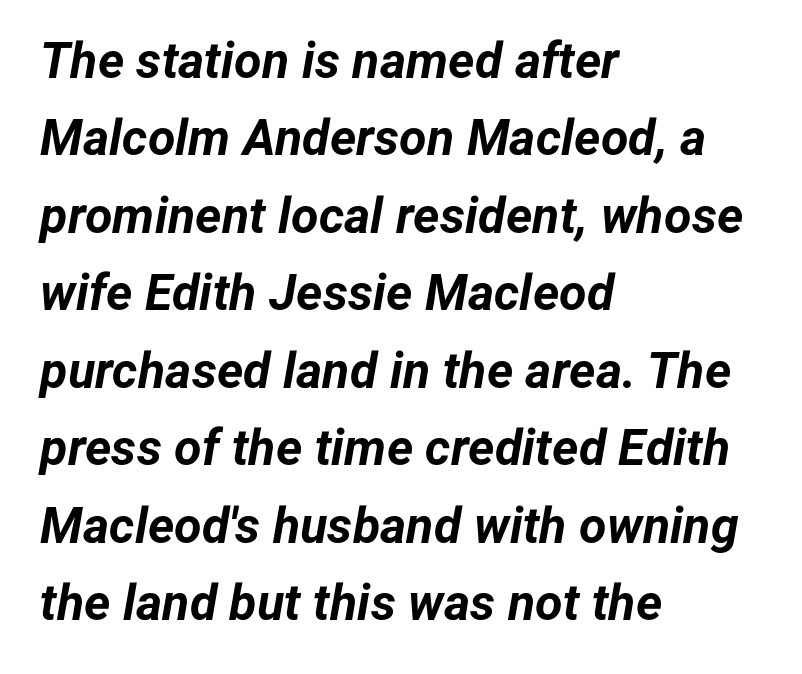
The image shows 50 px bold type, italic (leaning right); set left-aligned, normal line spacing (1.55x), normal letter spacing, not underlined; low stroke contrast and a medium x-height.
